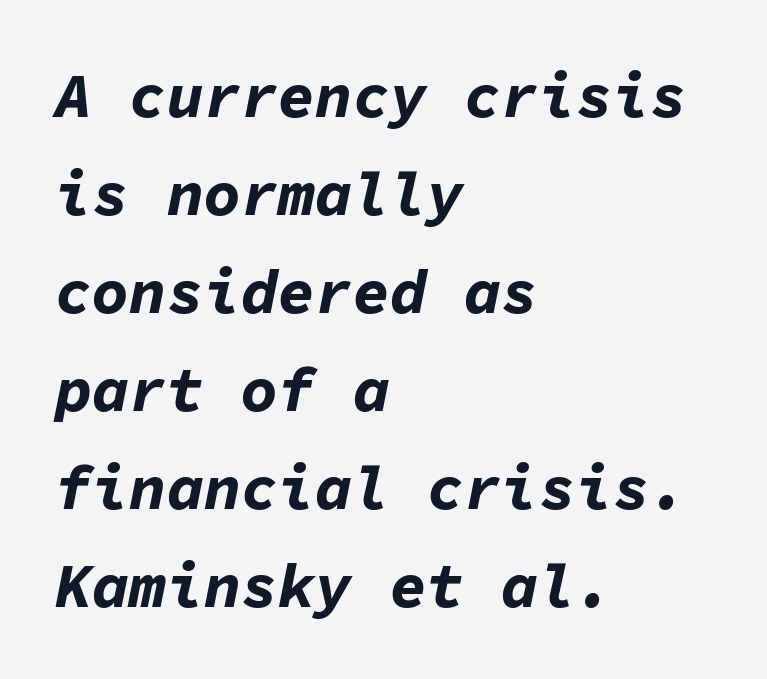
Q: Is the text bold? A: Yes.
Q: Is the text italic (slanted)? A: Yes, it leans right by about 11 degrees.
Q: Is the text underlined? A: No.
Q: How is the paragraph aligned? A: Left-aligned.
Q: Is the spacing between letters normal or unusually wide? A: Normal.
Q: Is the spacing between lines tight, normal or loose? A: Normal.
Q: Width (condensed, normal, or wide)? A: Normal.
Q: Stroke contrast? A: Low.
Q: x-height? A: Medium.
Q: Monospaced? A: Yes.
